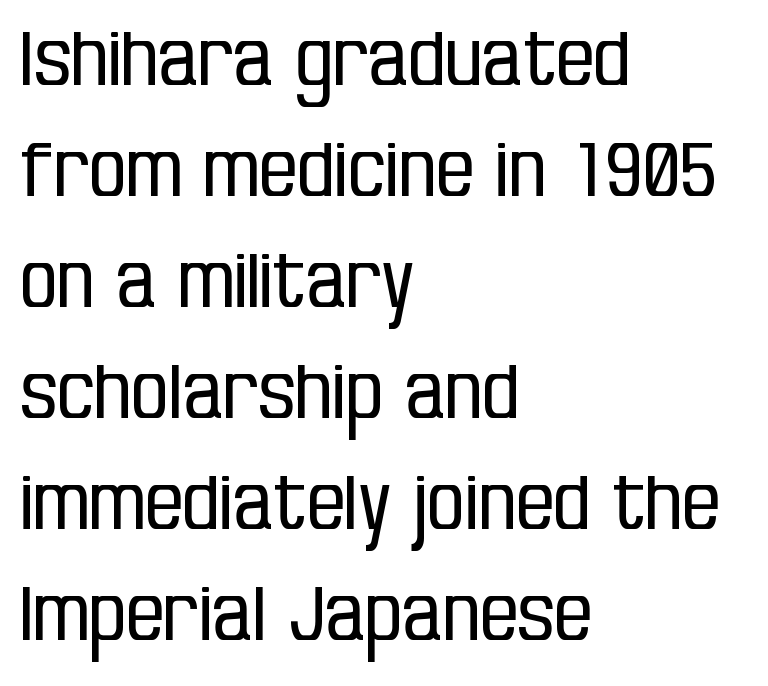
The image shows 75 px regular-weight, condensed sans-serif type, upright; set left-aligned, normal line spacing (1.48x), normal letter spacing, not underlined; low stroke contrast and a large x-height.
